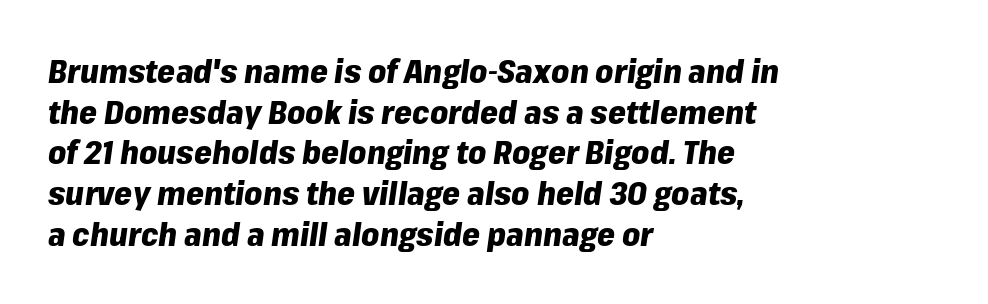
{"italic": "yes", "lean": "right", "slant_degrees": 8, "bold": "yes", "weight": "heavy", "width": "normal", "stroke_contrast": "low", "x_height": "medium", "monospaced": "no", "underline": "no", "align": "left", "line_spacing": "normal", "line_spacing_ratio": 1.27, "letter_spacing": "normal", "letter_spacing_em": 0.0, "glyph_px": 32}
